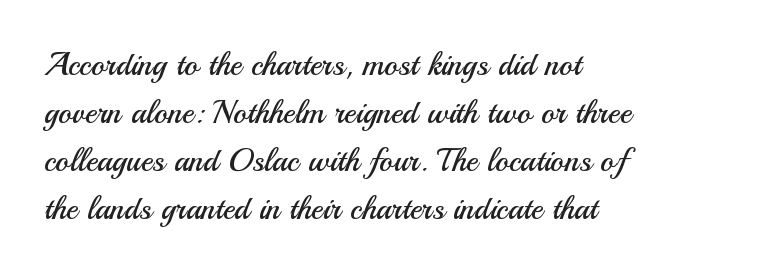
These lines stack with their left ends in a neat column. Typographically, this falls in the sans-serif category. The glyphs are unaccompanied by any horizontal stroke below them. The face looks like a standard text weight, possibly lighter. A typesetter would call this leading conventional body-copy spacing.
